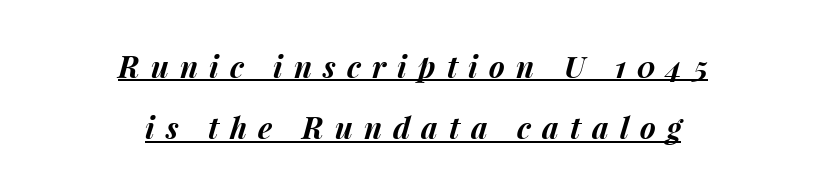
{"italic": "yes", "lean": "right", "slant_degrees": 15, "bold": "yes", "weight": "bold", "width": "normal", "stroke_contrast": "medium", "x_height": "medium", "monospaced": "no", "underline": "yes", "align": "center", "line_spacing": "loose", "line_spacing_ratio": 2.04, "letter_spacing": "wide", "letter_spacing_em": 0.37, "glyph_px": 30}
